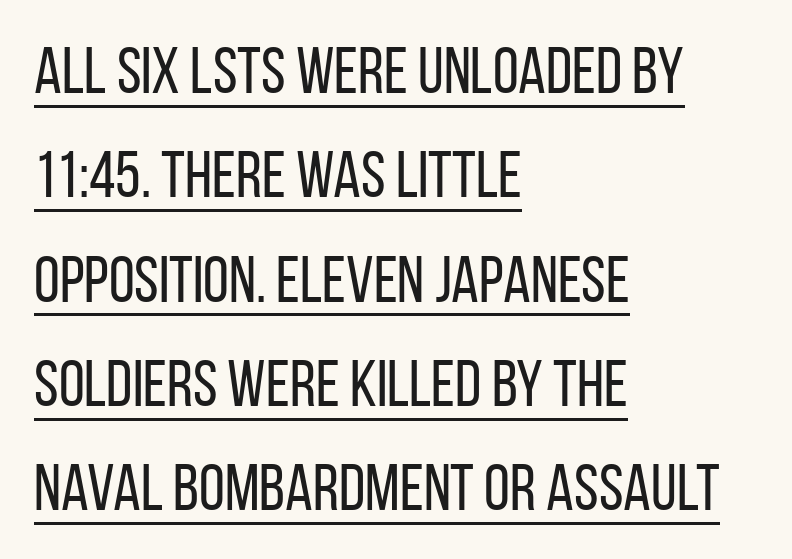
Q: Is the text bold? A: No.
Q: Is the text italic (slanted)? A: No, it is upright.
Q: Is the typeface a serif or a sans-serif typeface? A: Sans-serif.
Q: Is the text underlined? A: Yes.
Q: How is the paragraph aligned? A: Left-aligned.
Q: Is the spacing between letters normal or unusually wide? A: Normal.
Q: Is the spacing between lines tight, normal or loose? A: Normal.
Q: Width (condensed, normal, or wide)? A: Condensed.
Q: Stroke contrast? A: Low.
Q: x-height? A: Large.
Q: Monospaced? A: No.
